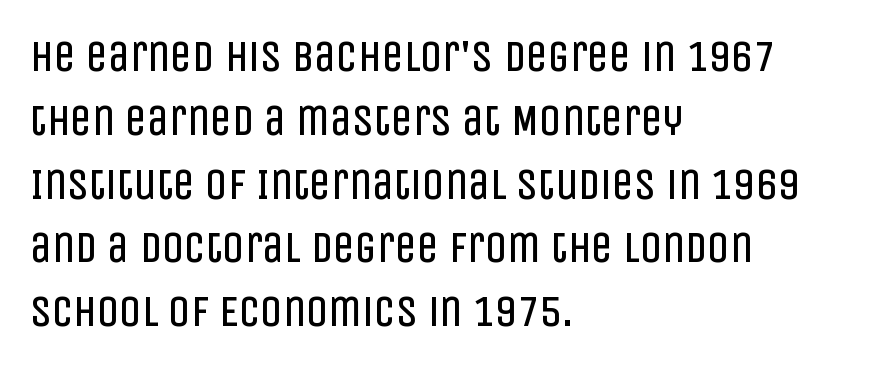
Honestly, the row spacing looks completely unremarkable. The passage shown is typed in a proportional face where columns would drift. The space directly below the letters is spotless. Every stem runs plumb, perpendicular to the baseline.
